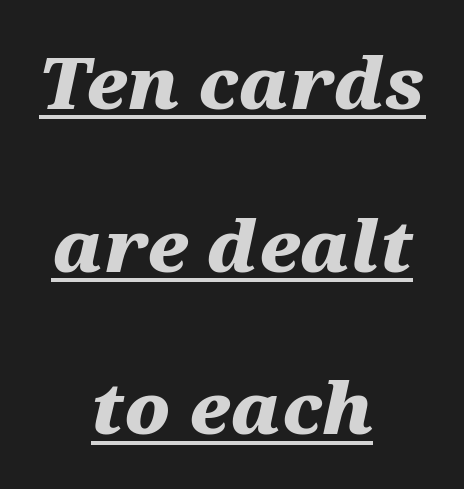
{"italic": "yes", "lean": "right", "slant_degrees": 12, "bold": "yes", "weight": "heavy", "width": "wide", "stroke_contrast": "medium", "x_height": "medium", "monospaced": "no", "underline": "yes", "align": "center", "line_spacing": "loose", "line_spacing_ratio": 2.26, "letter_spacing": "normal", "letter_spacing_em": 0.0, "glyph_px": 72}
